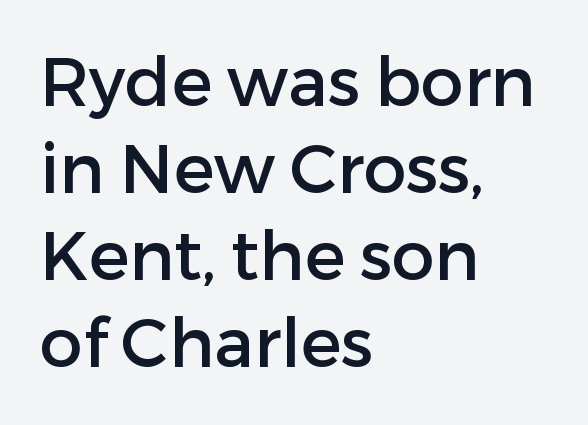
{"serif": "no", "italic": "no", "width": "normal", "stroke_contrast": "low", "x_height": "medium", "monospaced": "no", "underline": "no", "align": "left", "line_spacing": "normal", "line_spacing_ratio": 1.28, "letter_spacing": "normal", "letter_spacing_em": 0.0, "glyph_px": 68}
